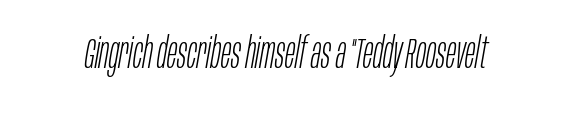
This sample uses an oblique cut, with every glyph tilted off the vertical. The letters advance in unequal steps, a hallmark of proportional type. Unmarked baselines from the first word to the last. Inter-character spacing is left at the font's built-in metrics.
